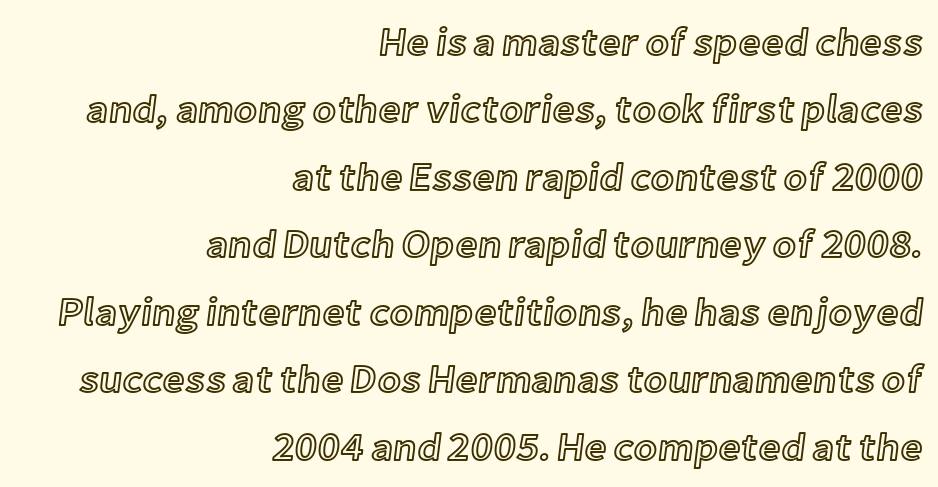
{"width": "normal", "x_height": "medium", "monospaced": "no", "underline": "no", "align": "right", "line_spacing_ratio": 1.73, "letter_spacing": "normal", "letter_spacing_em": 0.0, "glyph_px": 39}
